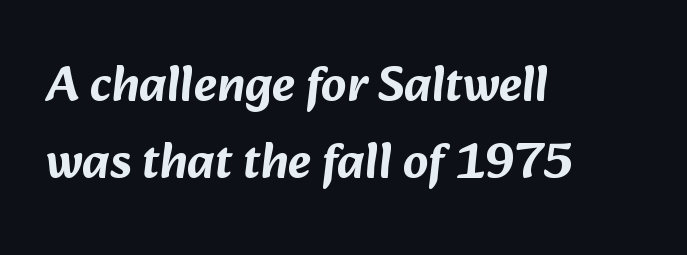
{"serif": "no", "width": "normal", "stroke_contrast": "low", "x_height": "medium", "monospaced": "no", "underline": "no", "align": "left", "line_spacing": "normal", "line_spacing_ratio": 1.55, "letter_spacing": "normal", "letter_spacing_em": 0.0, "glyph_px": 50}
